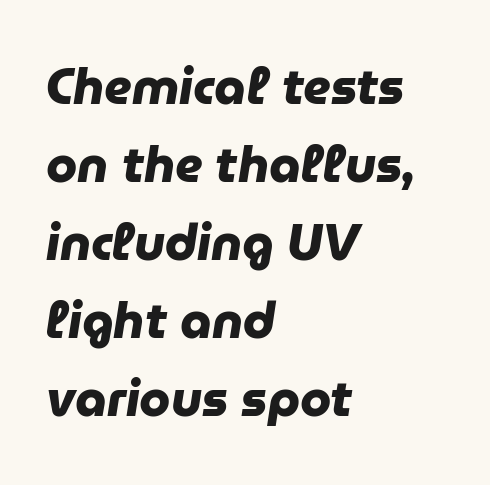
Students, this is bold: see how much ink each stroke carries. The face used here is proportionally spaced, like ordinary book or web type. Each word holds together tightly as a unit, with standard inter-letter gaps. The type family on display is of the sans-serif kind. The text block is weighted toward the left margin, trailing off unevenly rightward.
